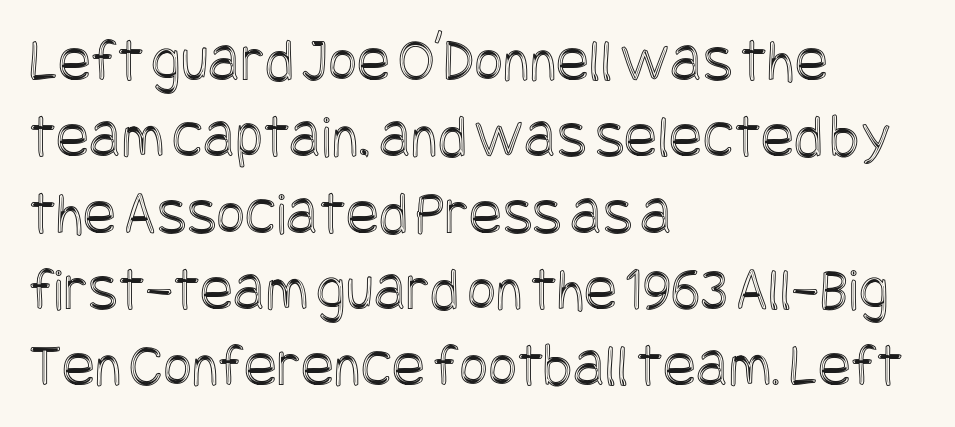
{"italic": "no", "width": "condensed", "x_height": "large", "underline": "no", "align": "left", "line_spacing_ratio": 1.23, "letter_spacing": "normal", "letter_spacing_em": 0.0, "glyph_px": 62}
